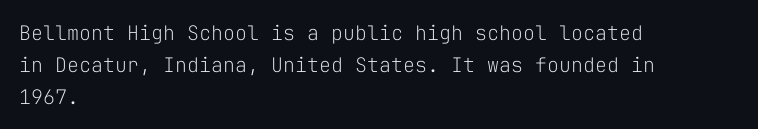
Caption: standard tracking, unaltered. The line-height multiplier appears to be the usual default. Type without underlining. This sample uses an upright cut, with every glyph sitting square on the baseline. This rendering uses left alignment, leaving the right contour irregular. The characters are drawn with everyday or finer stroke widths.
